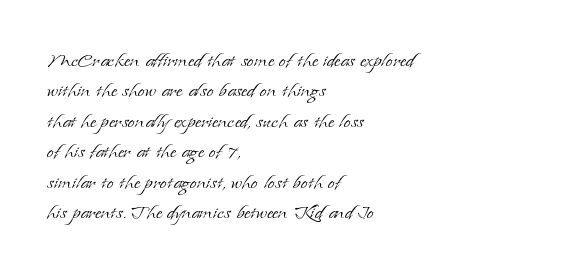
The image shows 25 px text type; set left-aligned, line spacing 1.22x, normal letter spacing, not underlined.
